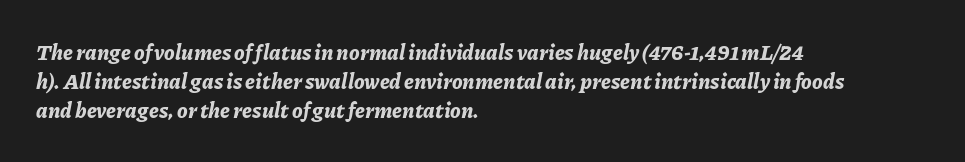
Its strokes are broad and dark, the hallmark of bold type. Underlining? Definitely not there. Layout note: lines flush left. The specimen reads as italic at a glance.
